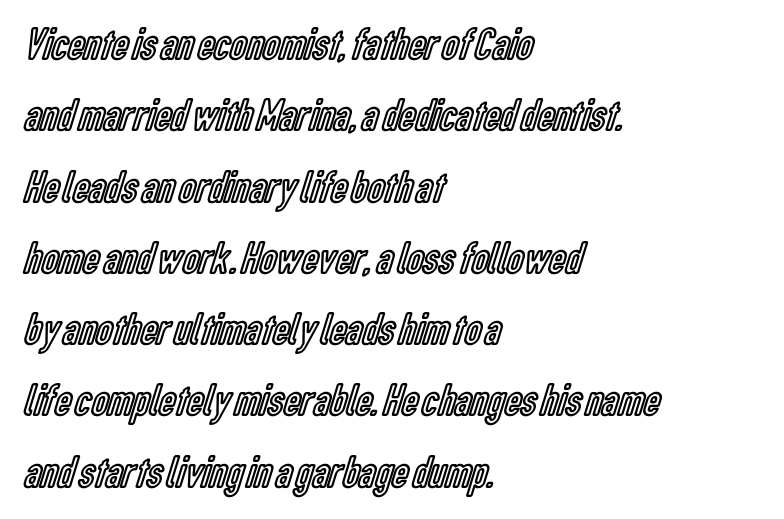
{"width": "condensed", "x_height": "medium", "monospaced": "no", "underline": "no", "align": "left", "line_spacing": "normal", "line_spacing_ratio": 1.55, "letter_spacing": "normal", "letter_spacing_em": 0.0, "glyph_px": 46}
